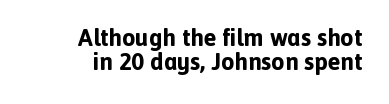
Q: Is the text bold? A: Yes.
Q: Is the text italic (slanted)? A: No, it is upright.
Q: Is the text underlined? A: No.
Q: How is the paragraph aligned? A: Right-aligned.
Q: Is the spacing between letters normal or unusually wide? A: Normal.
Q: Is the spacing between lines tight, normal or loose? A: Tight.
